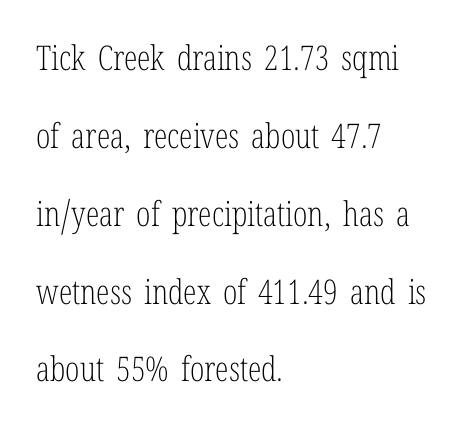
The image shows 34 px light, condensed serif type, upright; set left-aligned, loose line spacing (2.29x), normal letter spacing, not underlined; low stroke contrast and a medium x-height.
